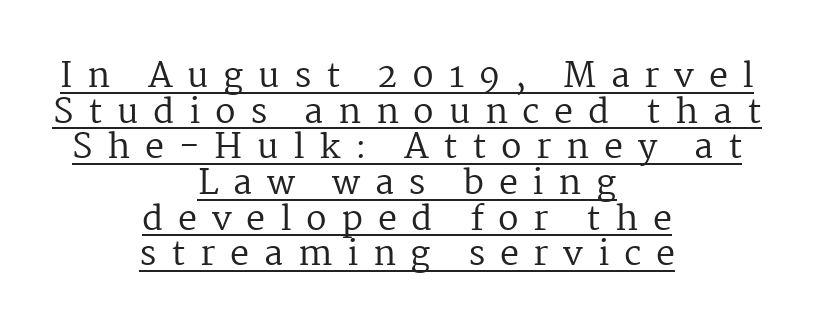
Q: Is the text bold? A: No.
Q: Is the text italic (slanted)? A: No, it is upright.
Q: Is the typeface a serif or a sans-serif typeface? A: Serif.
Q: Is the text underlined? A: Yes.
Q: How is the paragraph aligned? A: Centered.
Q: Is the spacing between letters normal or unusually wide? A: Unusually wide.
Q: Is the spacing between lines tight, normal or loose? A: Tight.
Q: Width (condensed, normal, or wide)? A: Normal.
Q: Stroke contrast? A: Medium.
Q: x-height? A: Medium.
Q: Monospaced? A: No.
